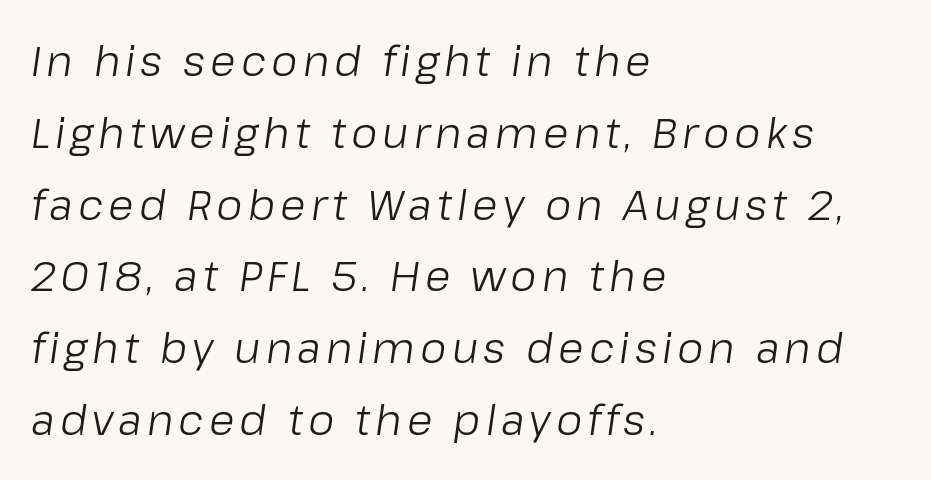
Bold? No — there's no thickening of the strokes. Plain, unruled lines of type. In terms of posture, this sample is oblique. Alignment: flush left. Do the characters align in a grid? No, the font is proportional.
